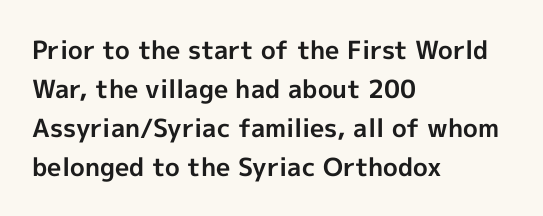
{"italic": "no", "bold": "yes", "underline": "no", "align": "left", "line_spacing": "normal", "line_spacing_ratio": 1.56, "letter_spacing": "normal", "letter_spacing_em": 0.0, "glyph_px": 25}
